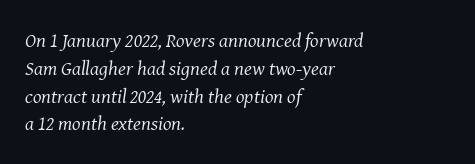
The image shows 20 px text type, italic (leaning right); set left-aligned, normal line spacing (1.39x), normal letter spacing, not underlined.
